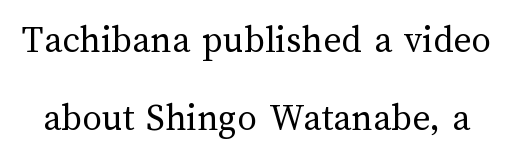
The image shows 39 px regular-weight type, upright; set loose line spacing (1.99x), normal letter spacing, not underlined; medium stroke contrast and a medium x-height.
